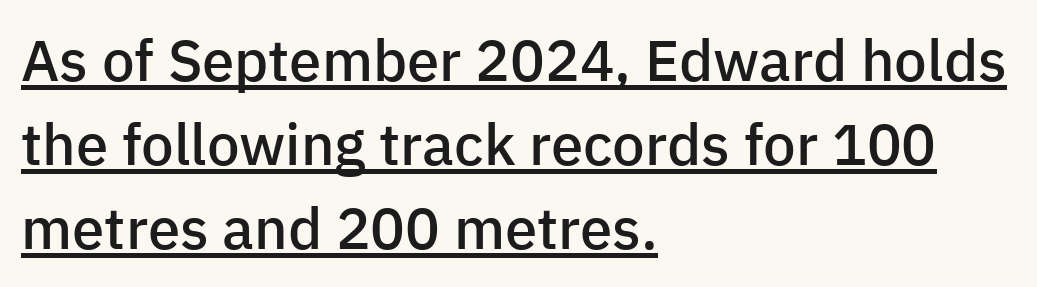
The image shows 58 px semibold sans-serif type, upright; set left-aligned, normal line spacing (1.45x), normal letter spacing, underlined; low stroke contrast and a medium x-height.
